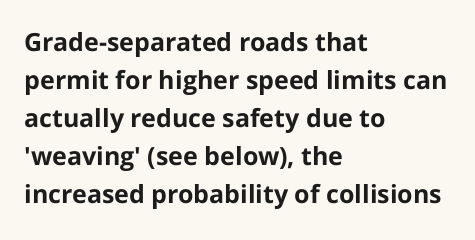
{"italic": "no", "bold": "yes", "underline": "no", "align": "left", "line_spacing": "normal", "line_spacing_ratio": 1.52, "letter_spacing": "normal", "letter_spacing_em": 0.0, "glyph_px": 25}
